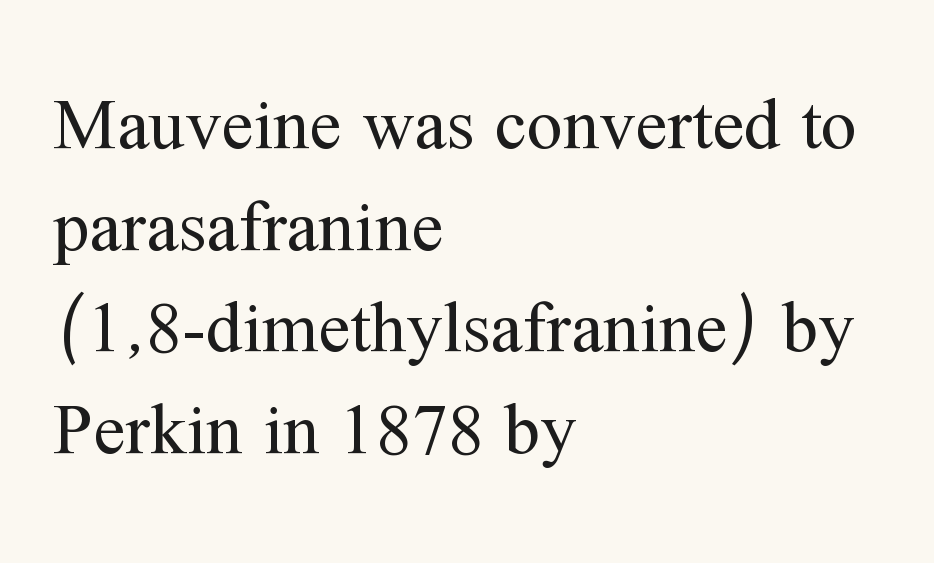
Q: Is the text bold? A: No.
Q: Is the text italic (slanted)? A: No, it is upright.
Q: Is the typeface a serif or a sans-serif typeface? A: Serif.
Q: Is the text underlined? A: No.
Q: How is the paragraph aligned? A: Left-aligned.
Q: Is the spacing between letters normal or unusually wide? A: Normal.
Q: Is the spacing between lines tight, normal or loose? A: Normal.
Q: Width (condensed, normal, or wide)? A: Normal.
Q: Stroke contrast? A: Medium.
Q: x-height? A: Medium.
Q: Monospaced? A: No.
